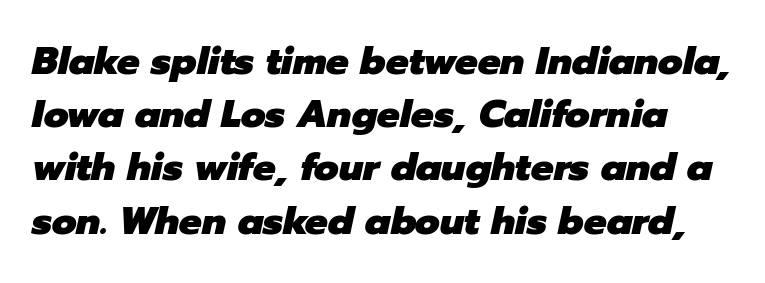
{"italic": "yes", "lean": "right", "slant_degrees": 12, "bold": "yes", "weight": "heavy", "width": "normal", "stroke_contrast": "low", "x_height": "medium", "monospaced": "no", "underline": "no", "line_spacing": "normal", "line_spacing_ratio": 1.4, "letter_spacing": "normal", "letter_spacing_em": 0.0, "glyph_px": 38}
